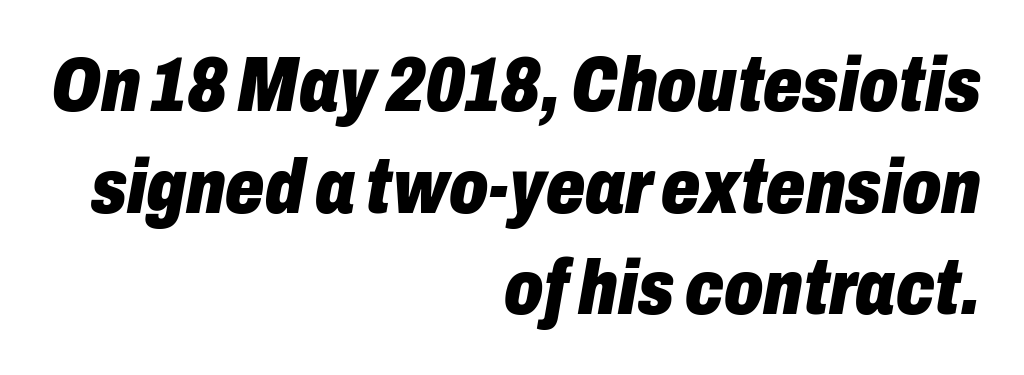
Q: Is the text bold? A: Yes.
Q: Is the text italic (slanted)? A: Yes, it leans right by about 10 degrees.
Q: Is the text underlined? A: No.
Q: How is the paragraph aligned? A: Right-aligned.
Q: Is the spacing between letters normal or unusually wide? A: Normal.
Q: Is the spacing between lines tight, normal or loose? A: Normal.
Q: Width (condensed, normal, or wide)? A: Condensed.
Q: Stroke contrast? A: Low.
Q: x-height? A: Medium.
Q: Monospaced? A: No.
